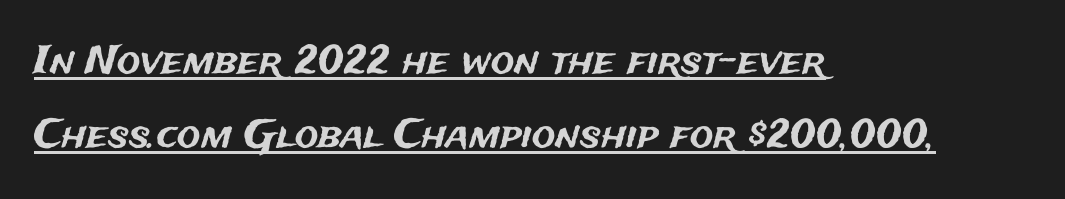
The image shows 39 px sans-serif type; set left-aligned, line spacing 1.89x, normal letter spacing, underlined; medium stroke contrast and a medium x-height.
